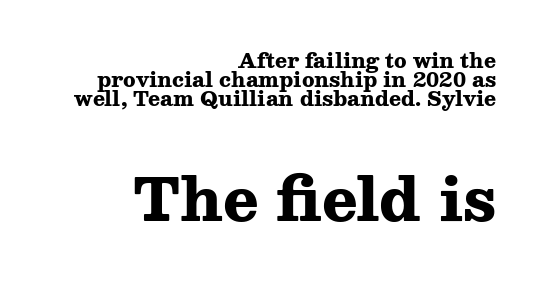
{"serif": "yes", "italic": "no", "bold": "yes", "weight": "heavy", "width": "wide", "stroke_contrast": "medium", "x_height": "medium", "monospaced": "no", "underline": "no", "align": "right", "line_spacing": "tight", "line_spacing_ratio": 0.95, "letter_spacing": "normal", "letter_spacing_em": 0.0, "larger_block": "second", "size_ratio": 2.95, "glyph_px": 59}
